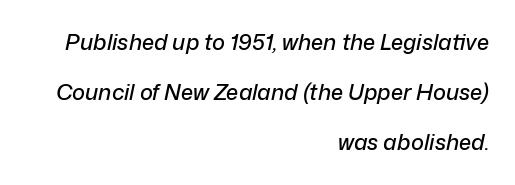
Q: Is the text italic (slanted)? A: Yes, it leans right by about 12 degrees.
Q: Is the text underlined? A: No.
Q: How is the paragraph aligned? A: Right-aligned.
Q: Is the spacing between letters normal or unusually wide? A: Normal.
Q: Is the spacing between lines tight, normal or loose? A: Loose.
